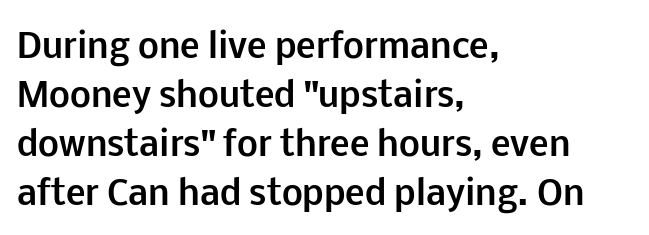
Just letters on the line, the space beneath them empty. Font category for this specimen: sans-serif. Proportional: the letters do not fall into vertical columns. Does extra space separate the letters? No, they use regular spacing. How would I describe the line gaps? Plain and ordinary.
